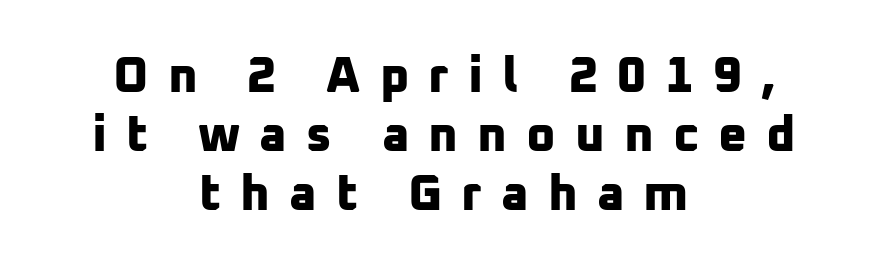
The rendering uses natural spacing where letterforms have individual widths. Descender tails drop into unmarked territory. There is plenty of visible air inserted between adjacent glyphs. Serifs: no, the terminals of the letterforms are clean.
